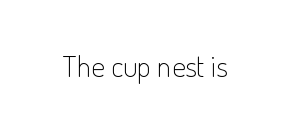
The image shows 30 px light, condensed sans-serif type, upright; set normal letter spacing, not underlined; low stroke contrast and a small x-height.
